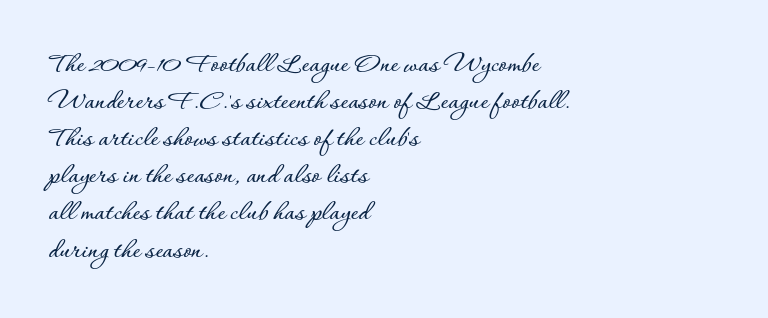
The image shows 29 px text type; set left-aligned, normal line spacing (1.28x), normal letter spacing, not underlined; low stroke contrast and a small x-height.
